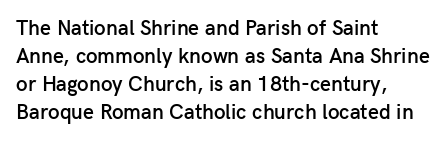
{"italic": "no", "bold": "semi", "underline": "no", "align": "left", "line_spacing": "normal", "line_spacing_ratio": 1.33, "letter_spacing": "normal", "letter_spacing_em": 0.0, "glyph_px": 21}
